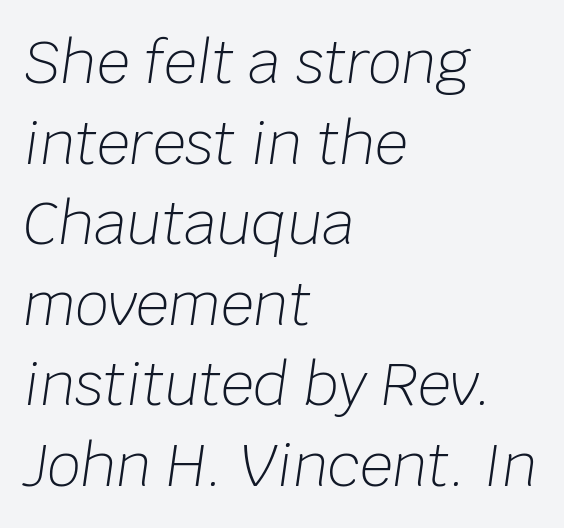
{"italic": "yes", "lean": "right", "slant_degrees": 8, "bold": "no", "weight": "light", "width": "normal", "stroke_contrast": "low", "x_height": "large", "monospaced": "no", "underline": "no", "align": "left", "line_spacing": "normal", "line_spacing_ratio": 1.39, "letter_spacing": "normal", "letter_spacing_em": 0.0, "glyph_px": 58}
